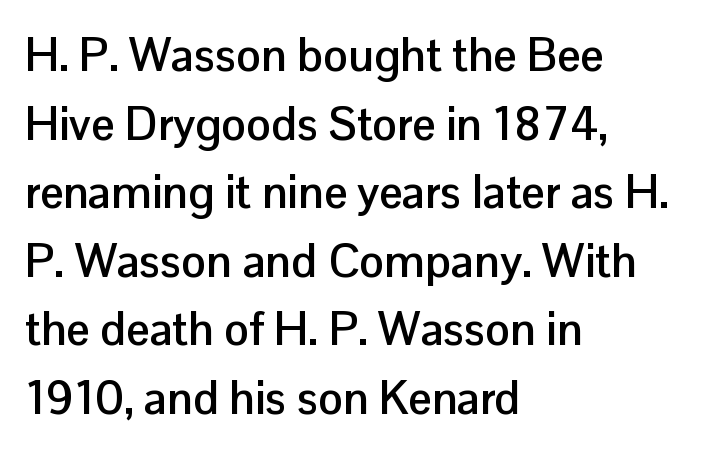
Is the letter spacing exaggerated? No — it looks like the ordinary default. Reading down the block, your eye returns to a fixed left position each line. I'd describe the lettering as bold — thick and assertive. Glance below the letters and you will spot only blank space. Classification — sans serif. This sample uses an upright cut, with every glyph sitting square on the baseline.
